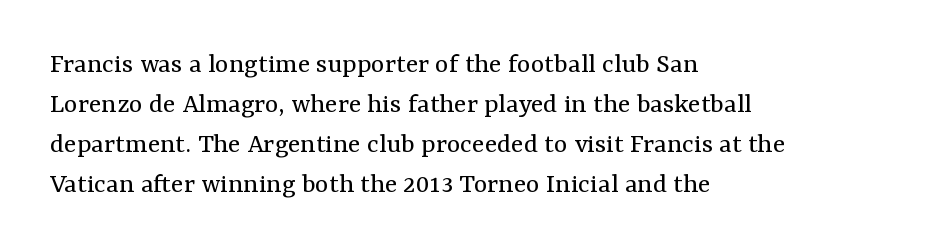
Q: Is the text bold? A: No.
Q: Is the text italic (slanted)? A: No, it is upright.
Q: Is the typeface a serif or a sans-serif typeface? A: Serif.
Q: Is the text underlined? A: No.
Q: How is the paragraph aligned? A: Left-aligned.
Q: Is the spacing between letters normal or unusually wide? A: Normal.
Q: Is the spacing between lines tight, normal or loose? A: Normal.
Q: Width (condensed, normal, or wide)? A: Normal.
Q: Stroke contrast? A: Medium.
Q: x-height? A: Medium.
Q: Monospaced? A: No.
